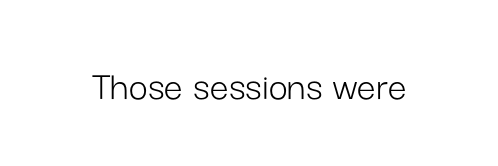
Descender tails drop into unmarked territory. The typeface chosen for these lines omits serifs. This is not heavy type; no bold has been used. Observe the ordinary spacing: letters are neighbours, not strangers. Tall strokes in this sample are plumb rather than angled.
